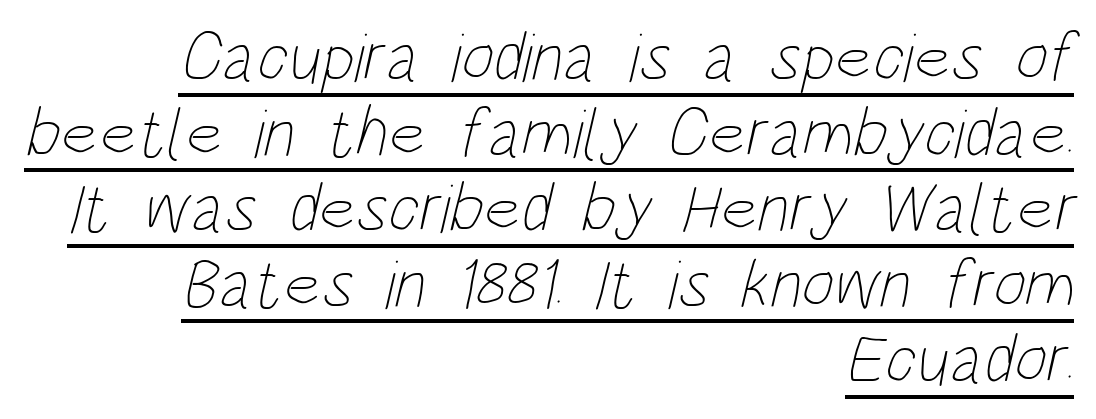
Q: Is the text bold? A: No.
Q: Is the text underlined? A: Yes.
Q: How is the paragraph aligned? A: Right-aligned.
Q: Is the spacing between letters normal or unusually wide? A: Normal.
Q: Is the spacing between lines tight, normal or loose? A: Tight.
Q: Width (condensed, normal, or wide)? A: Condensed.
Q: Stroke contrast? A: Low.
Q: x-height? A: Large.
Q: Monospaced? A: No.
